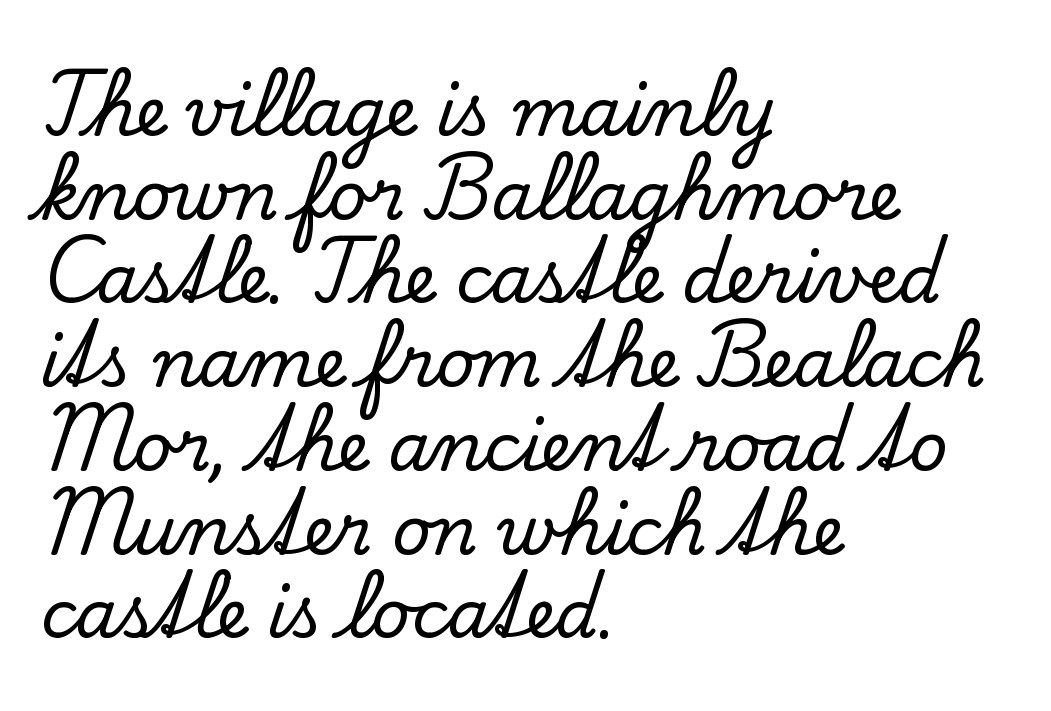
{"serif": "yes", "width": "normal", "stroke_contrast": "low", "x_height": "small", "monospaced": "no", "underline": "no", "align": "left", "line_spacing": "normal", "line_spacing_ratio": 1.25, "letter_spacing": "normal", "letter_spacing_em": 0.0, "glyph_px": 67}
